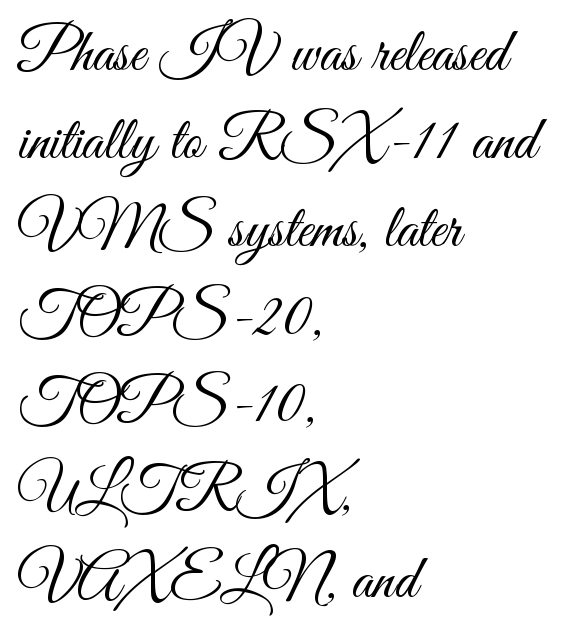
No feet cap the strokes, marking this as sans-serif type. If you measured baseline to baseline, you'd find a middling distance. Layout note: lines flush left. Descender tails drop into unmarked territory.
